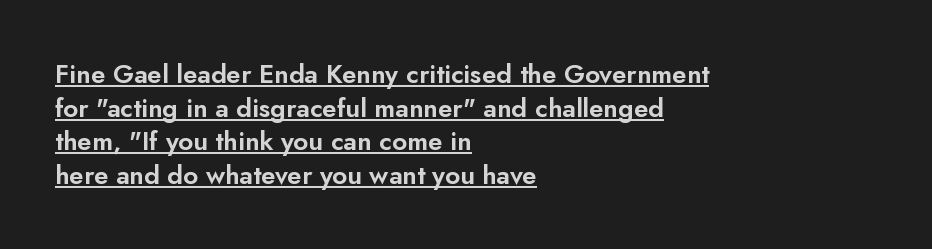
Q: Is the text italic (slanted)? A: No, it is upright.
Q: Is the text underlined? A: Yes.
Q: How is the paragraph aligned? A: Left-aligned.
Q: Is the spacing between letters normal or unusually wide? A: Normal.
Q: Is the spacing between lines tight, normal or loose? A: Normal.
